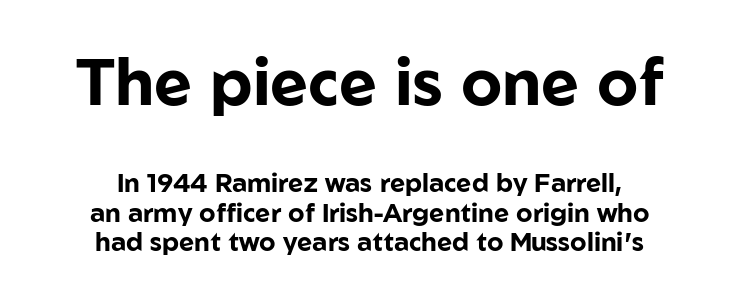
The block of text is dense from top to bottom, with scant space between rows. If you folded the block vertically in half, each line would mirror itself in length. This is sans-serif lettering, the kind often seen on screens and signage. The gaps between neighbouring characters are ordinary and unremarkable.
